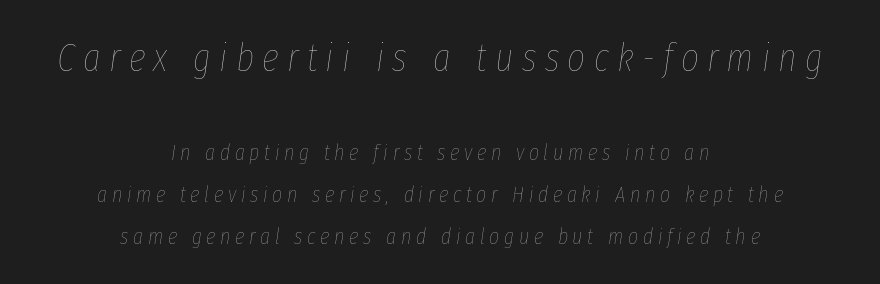
Weight: in the light-to-regular range. Each letter keeps its own natural width here, so spacing adapts to shape. The typography opts for an oblique posture over an upright one. A typesetter would call this heavily tracked-out type. The upper block of text is set noticeably larger than the block beneath it.
